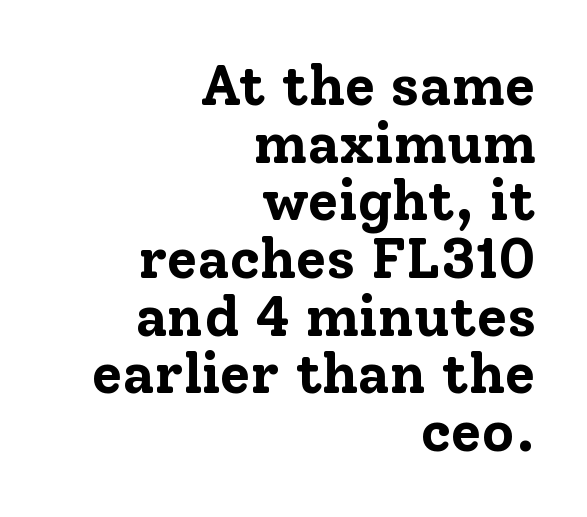
{"serif": "yes", "italic": "no", "bold": "yes", "weight": "bold", "width": "normal", "stroke_contrast": "low", "x_height": "medium", "monospaced": "no", "underline": "no", "align": "right", "line_spacing": "tight", "line_spacing_ratio": 1.03, "letter_spacing": "normal", "letter_spacing_em": 0.0, "glyph_px": 56}
